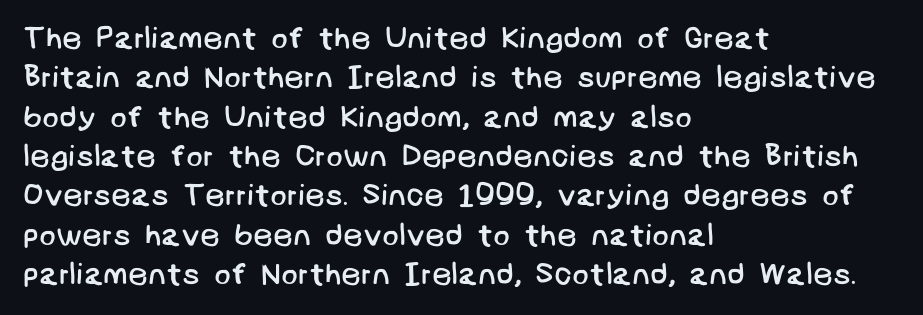
Baseline-to-baseline distance is the conventional proportion of letter height. Casual observation: everything's shoved over to the left. Compared with typical body copy, the letter spacing here is the same. On a weight scale, this lands at 450 or below. Quick note: underline off.
